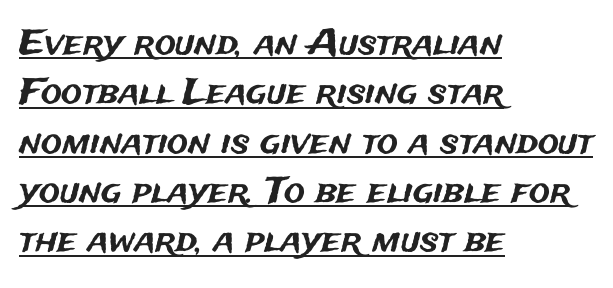
The image shows 35 px sans-serif type; set left-aligned, normal line spacing (1.41x), normal letter spacing, underlined; medium stroke contrast and a medium x-height.
